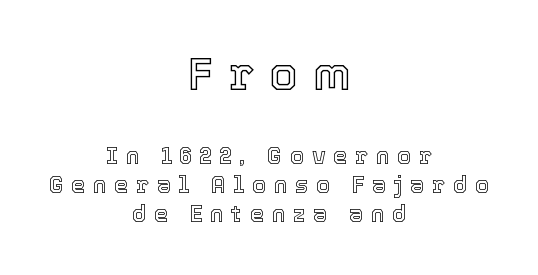
The specimen reads as upright at a glance. What's the leading like? Ordinary, nothing unusual. Has an underline been added? It has not. Think of a printed novel: that variable character pitch is what you see here.
